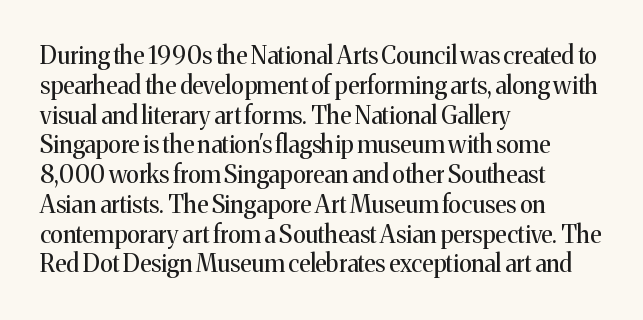
Q: Is the text bold? A: No.
Q: Is the text italic (slanted)? A: No, it is upright.
Q: Is the text underlined? A: No.
Q: How is the paragraph aligned? A: Left-aligned.
Q: Is the spacing between letters normal or unusually wide? A: Normal.
